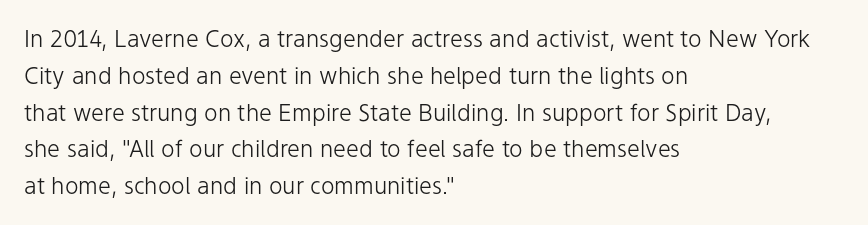
{"italic": "no", "bold": "no", "underline": "no", "align": "left", "line_spacing": "normal", "line_spacing_ratio": 1.6, "letter_spacing": "normal", "letter_spacing_em": 0.0, "glyph_px": 23}
